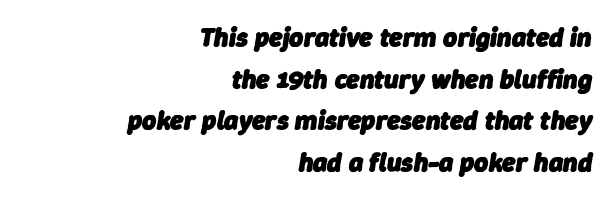
{"italic": "yes", "lean": "right", "slant_degrees": 9, "bold": "yes", "underline": "no", "align": "right", "line_spacing": "normal", "line_spacing_ratio": 1.54, "letter_spacing": "normal", "letter_spacing_em": 0.0, "glyph_px": 27}
